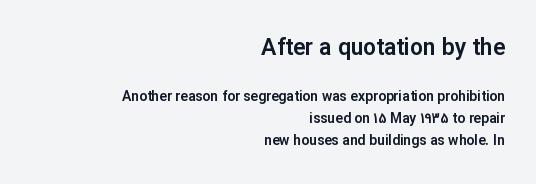
The text block is weighted toward the right margin, trailing off unevenly leftward. Rendered with straight, roman letterforms. Whoever set this chose a conventional vertical rhythm. The initial chunk of copy outweighs the following chunk in type size.
